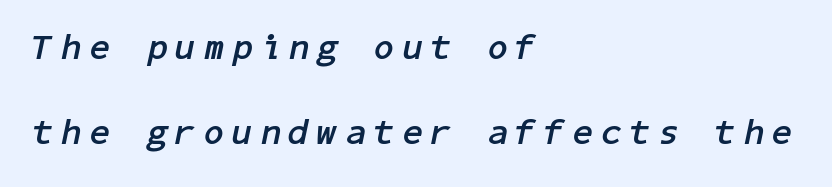
The image shows 36 px semibold type, italic (leaning right); set left-aligned, loose line spacing (2.37x), unusually wide letter spacing (+0.24 em), not underlined; low stroke contrast and a medium x-height.
